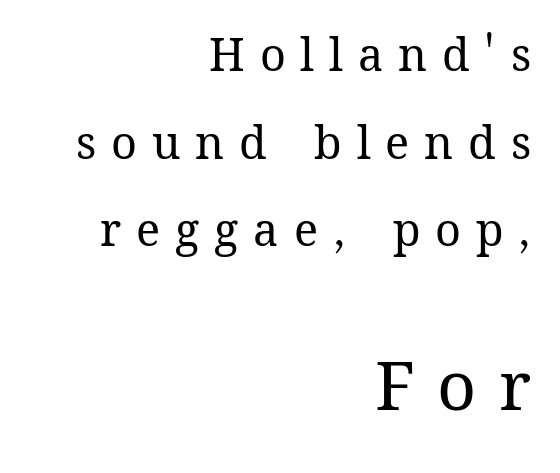
The glyphs are unaccompanied by any horizontal stroke below them. Posture: upright roman. This rendering uses right alignment, leaving the left contour irregular. Note: smaller setting up top, larger setting below.
